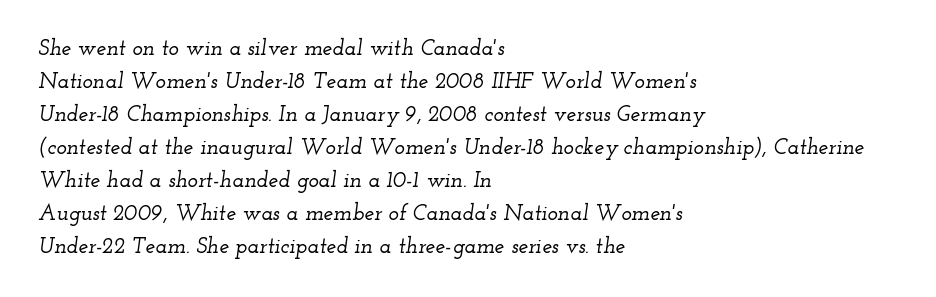
The image shows 22 px text type, italic (leaning right); set left-aligned, normal line spacing (1.5x), normal letter spacing, not underlined.
